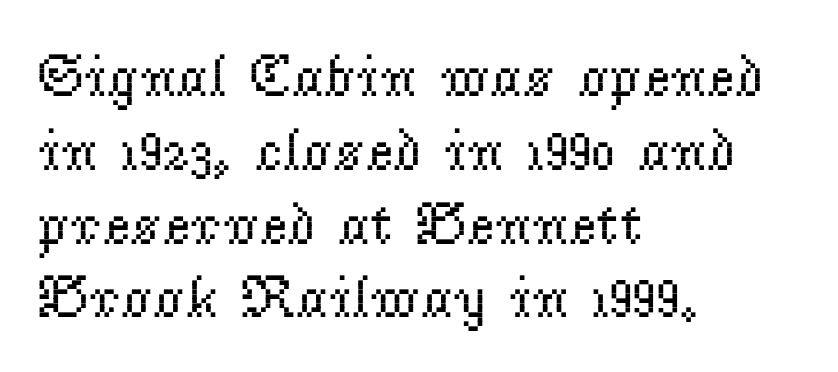
The image shows 60 px regular-weight serif type, upright; set left-aligned, line spacing 1.23x, normal letter spacing, not underlined; low stroke contrast and a small x-height.
